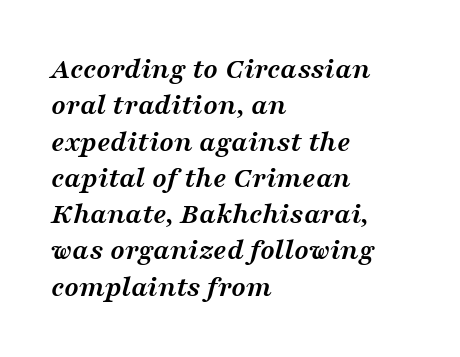
The rag falls on the right side of this text block. How are the letters spaced? Ordinarily, with no added tracking. Think of a printed novel: that variable character pitch is what you see here. The gap between lines stays unmarked. This sample uses an oblique cut, with every glyph tilted off the vertical.
